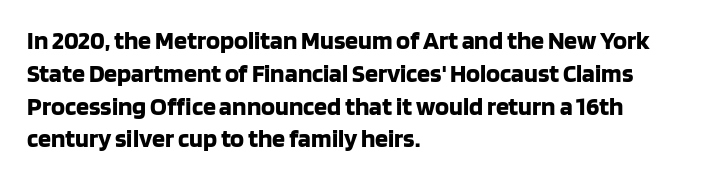
The image shows 26 px bold type, upright; set left-aligned, normal line spacing (1.26x), normal letter spacing, not underlined.
